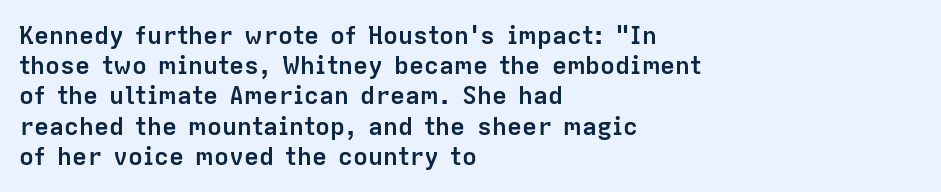
{"italic": "no", "bold": "yes", "underline": "no", "align": "left", "line_spacing_ratio": 1.21, "letter_spacing": "normal", "letter_spacing_em": 0.0, "glyph_px": 25}
